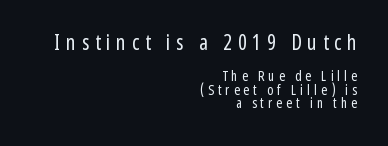
No word sits above an underline. Each new line begins almost immediately beneath the previous one. Leftover space on each line is placed entirely before the opening word. These two chunks differ in scale, with the top chunk taking the larger measure.
